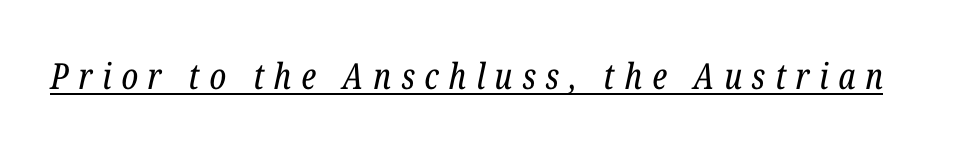
Q: Is the text bold? A: No.
Q: Is the text italic (slanted)? A: Yes, it leans right by about 12 degrees.
Q: Is the typeface a serif or a sans-serif typeface? A: Serif.
Q: Is the text underlined? A: Yes.
Q: Is the spacing between letters normal or unusually wide? A: Unusually wide.
Q: Width (condensed, normal, or wide)? A: Condensed.
Q: Stroke contrast? A: Low.
Q: x-height? A: Medium.
Q: Monospaced? A: No.
